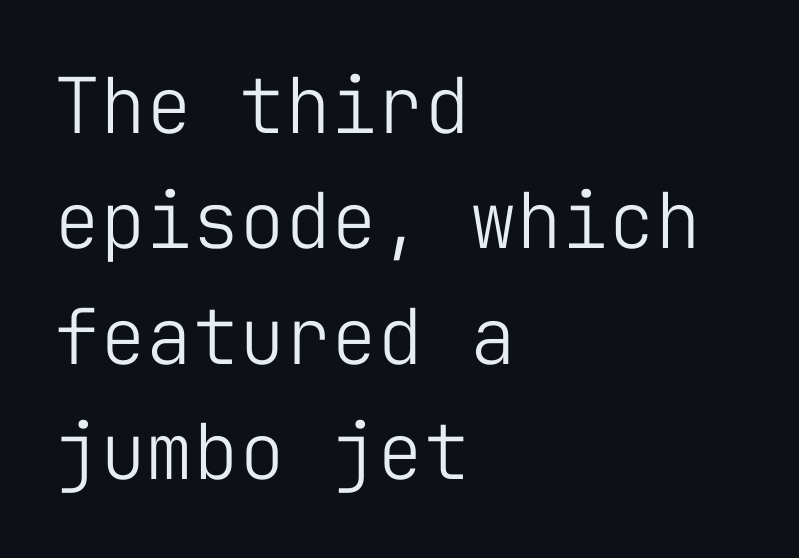
Q: Is the text bold? A: No.
Q: Is the text italic (slanted)? A: No, it is upright.
Q: Is the typeface a serif or a sans-serif typeface? A: Sans-serif.
Q: Is the text underlined? A: No.
Q: How is the paragraph aligned? A: Left-aligned.
Q: Is the spacing between letters normal or unusually wide? A: Normal.
Q: Is the spacing between lines tight, normal or loose? A: Normal.
Q: Width (condensed, normal, or wide)? A: Normal.
Q: Stroke contrast? A: Low.
Q: x-height? A: Medium.
Q: Monospaced? A: Yes.
